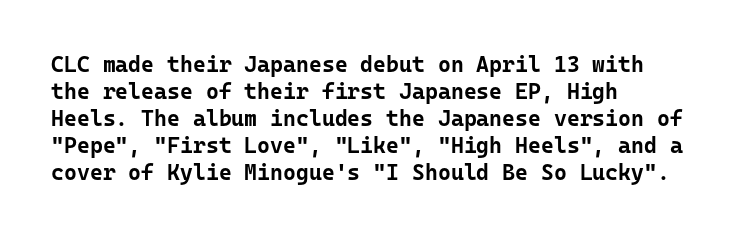
Q: Is the text bold? A: Yes.
Q: Is the text italic (slanted)? A: No, it is upright.
Q: Is the text underlined? A: No.
Q: How is the paragraph aligned? A: Left-aligned.
Q: Is the spacing between letters normal or unusually wide? A: Normal.
